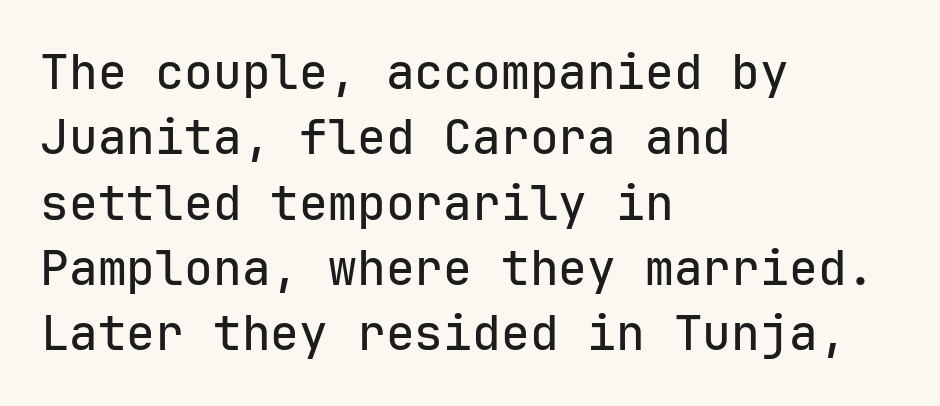
{"serif": "no", "italic": "no", "width": "normal", "stroke_contrast": "low", "x_height": "medium", "monospaced": "yes", "underline": "no", "align": "left", "line_spacing": "normal", "line_spacing_ratio": 1.36, "letter_spacing": "normal", "letter_spacing_em": 0.0, "glyph_px": 48}
